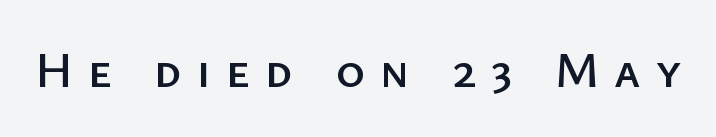
{"serif": "no", "italic": "no", "width": "normal", "stroke_contrast": "low", "x_height": "medium", "monospaced": "no", "underline": "no", "letter_spacing": "wide", "letter_spacing_em": 0.31, "glyph_px": 49}
